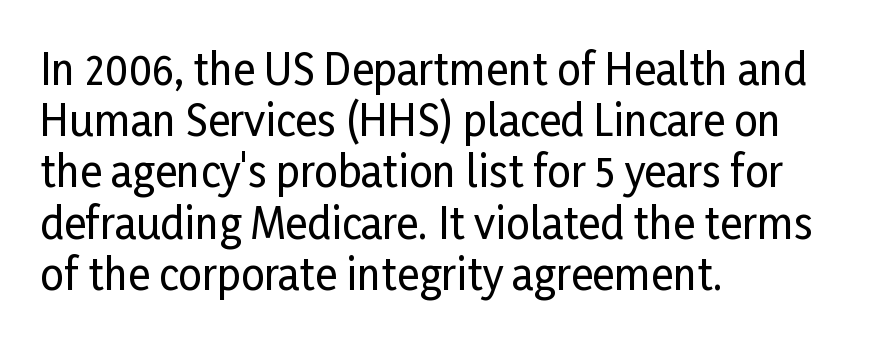
The image shows 42 px condensed sans-serif type, upright; set left-aligned, line spacing 1.22x, normal letter spacing, not underlined; low stroke contrast and a medium x-height.
